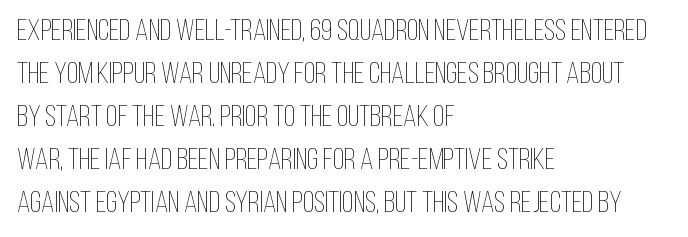
The image shows 30 px thin, condensed type, upright; set left-aligned, normal line spacing (1.43x), normal letter spacing, not underlined; low stroke contrast and a large x-height.
